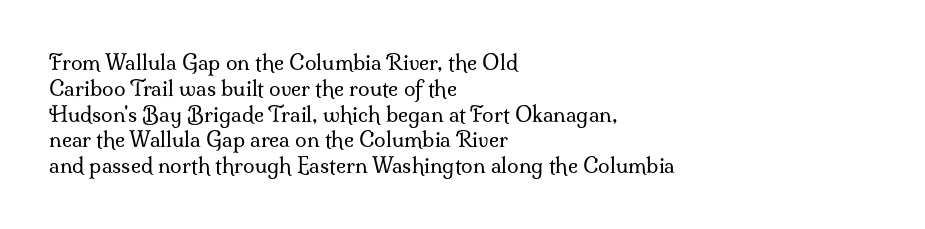
The image shows 21 px text type, upright; set left-aligned, line spacing 1.23x, normal letter spacing, not underlined.
